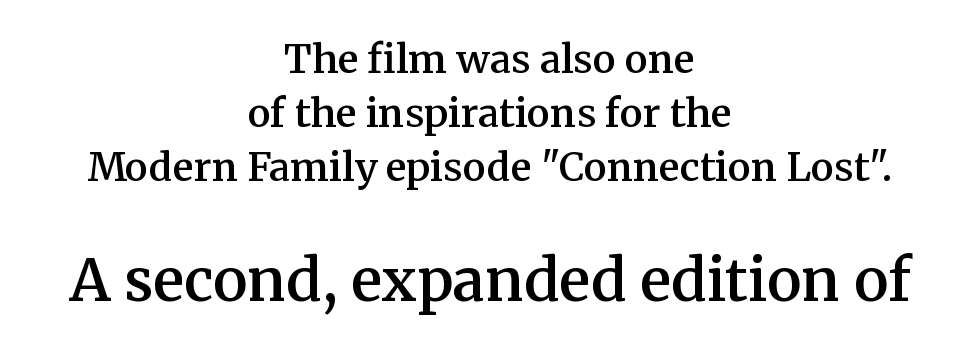
Moderately thickened strokes mark this as semibold type. Two sizes are in play, and the larger belongs to the second block. Style check: upright. You can tell from the footed stems that serif type was used. The vertical gap from one line to the next is medium.
